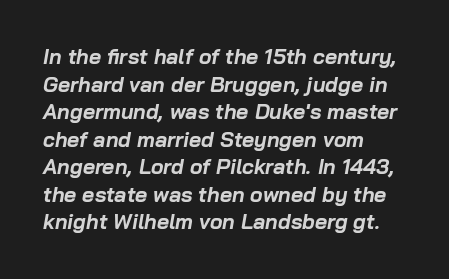
Q: Is the text bold? A: Yes.
Q: Is the text italic (slanted)? A: Yes, it leans right by about 10 degrees.
Q: Is the text underlined? A: No.
Q: How is the paragraph aligned? A: Left-aligned.
Q: Is the spacing between letters normal or unusually wide? A: Normal.
Q: Is the spacing between lines tight, normal or loose? A: Normal.
